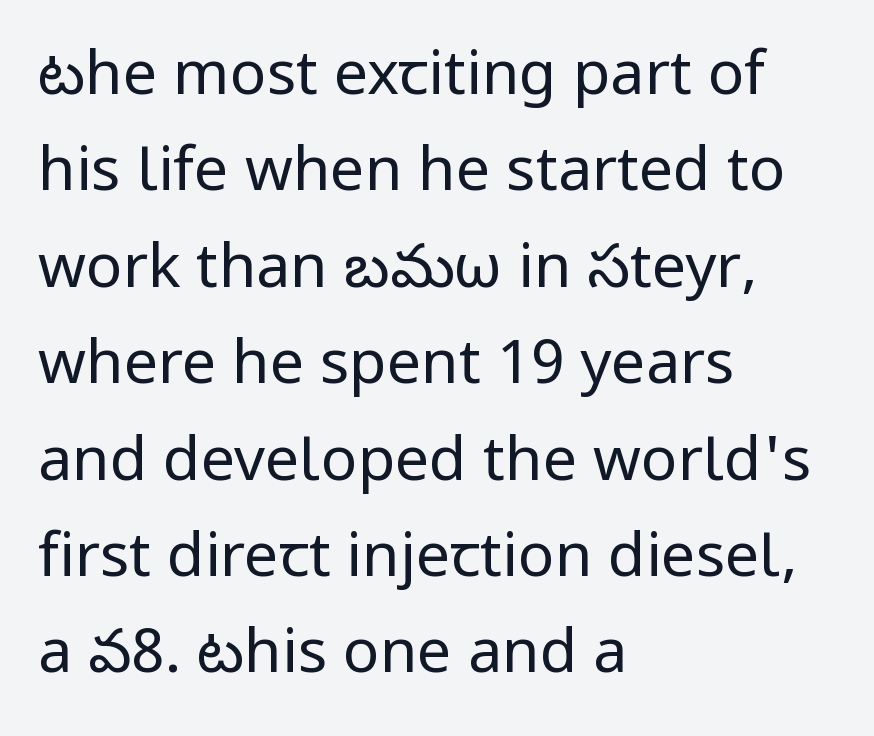
The font's upright variant was chosen for this text. Font category for this specimen: sans-serif. Characters follow at the spacing the type designer built in. Anything drawn beneath the words? Only blank space.
